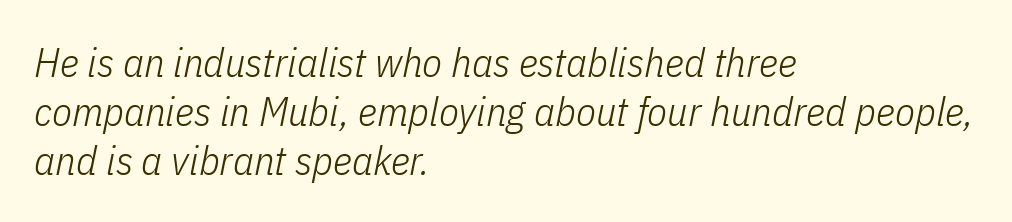
Q: Is the text bold? A: No.
Q: Is the text italic (slanted)? A: Yes, it leans right by about 11 degrees.
Q: Is the text underlined? A: No.
Q: How is the paragraph aligned? A: Left-aligned.
Q: Is the spacing between letters normal or unusually wide? A: Normal.
Q: Width (condensed, normal, or wide)? A: Condensed.
Q: Stroke contrast? A: Low.
Q: x-height? A: Medium.
Q: Monospaced? A: No.
